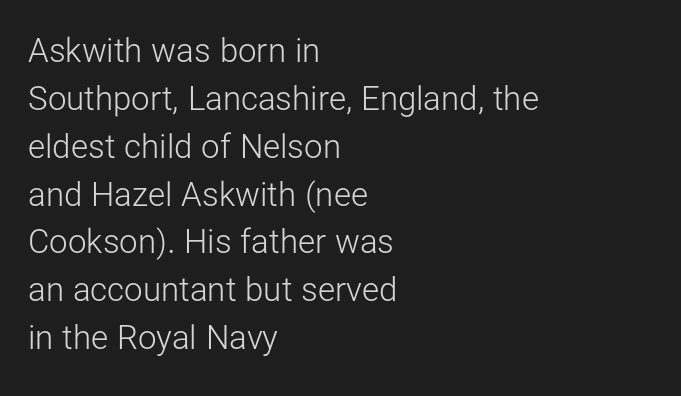
Q: Is the text bold? A: No.
Q: Is the text italic (slanted)? A: No, it is upright.
Q: Is the typeface a serif or a sans-serif typeface? A: Sans-serif.
Q: Is the text underlined? A: No.
Q: How is the paragraph aligned? A: Left-aligned.
Q: Is the spacing between letters normal or unusually wide? A: Normal.
Q: Is the spacing between lines tight, normal or loose? A: Normal.
Q: Width (condensed, normal, or wide)? A: Normal.
Q: Stroke contrast? A: Low.
Q: x-height? A: Medium.
Q: Monospaced? A: No.
